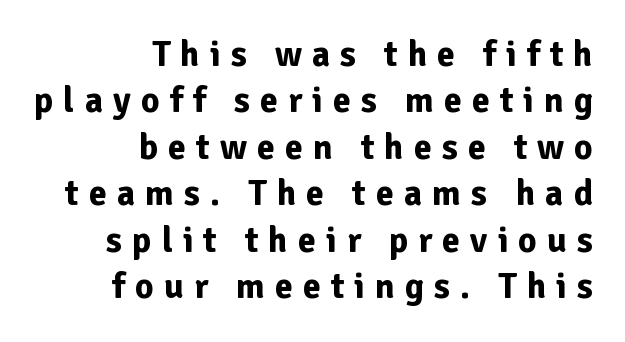
Q: Is the text bold? A: Yes.
Q: Is the text italic (slanted)? A: No, it is upright.
Q: Is the typeface a serif or a sans-serif typeface? A: Sans-serif.
Q: Is the text underlined? A: No.
Q: How is the paragraph aligned? A: Right-aligned.
Q: Is the spacing between letters normal or unusually wide? A: Unusually wide.
Q: Is the spacing between lines tight, normal or loose? A: Normal.
Q: Width (condensed, normal, or wide)? A: Normal.
Q: Stroke contrast? A: Low.
Q: x-height? A: Medium.
Q: Monospaced? A: No.
